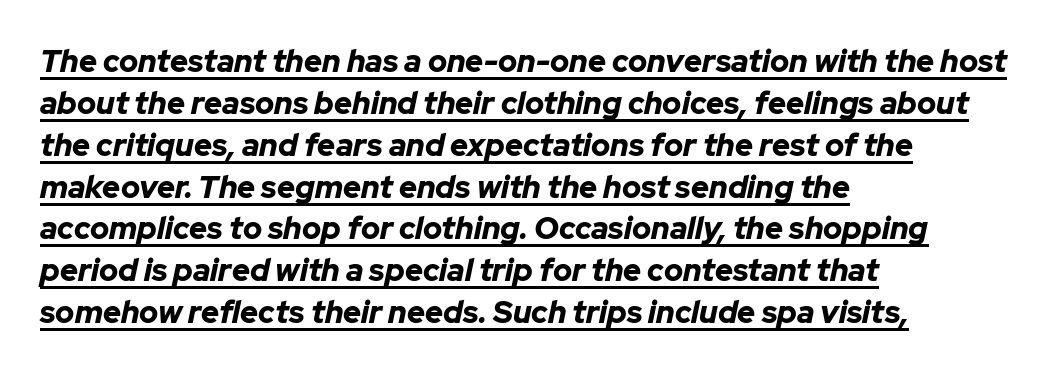
{"italic": "yes", "lean": "right", "slant_degrees": 12, "bold": "yes", "weight": "bold", "width": "normal", "stroke_contrast": "low", "x_height": "medium", "monospaced": "no", "underline": "yes", "align": "left", "line_spacing": "normal", "line_spacing_ratio": 1.35, "letter_spacing": "normal", "letter_spacing_em": 0.0, "glyph_px": 31}
